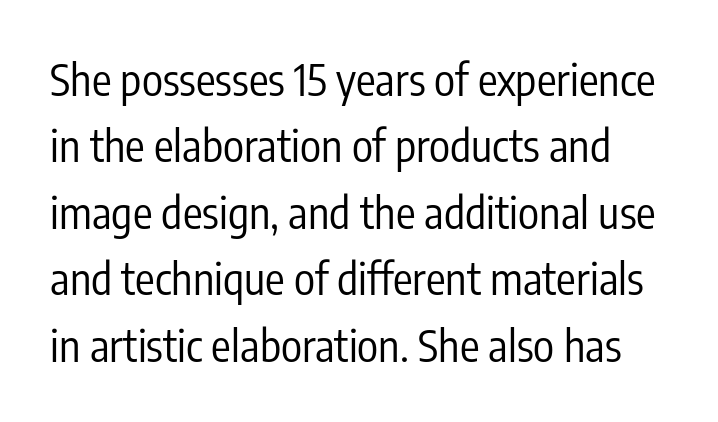
The image shows 44 px regular-weight, condensed sans-serif type, upright; set normal line spacing (1.51x), normal letter spacing, not underlined; low stroke contrast and a medium x-height.
